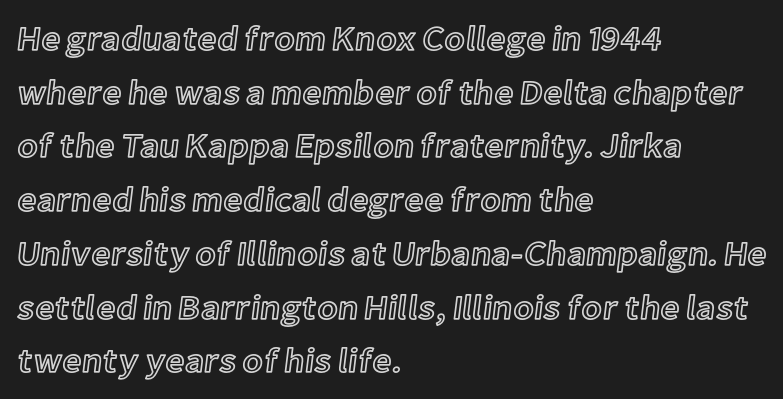
Here the designer chose a conventional face with non-uniform glyph widths. Check the space under the baseline: it is left empty. Here the glyphs are tracked normally, forming tight word shapes. Caption: multi-line text, flush left, ragged right.
